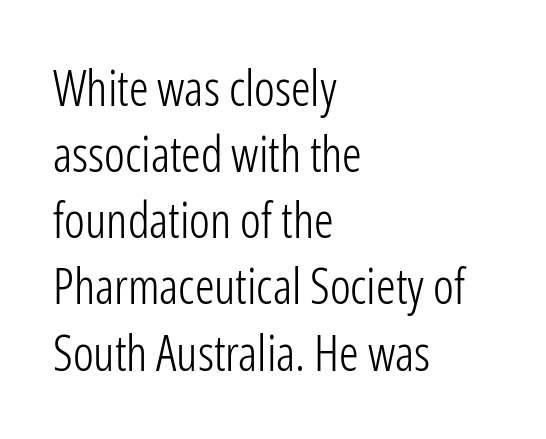
{"serif": "no", "italic": "no", "bold": "no", "weight": "light", "width": "condensed", "stroke_contrast": "low", "x_height": "medium", "monospaced": "no", "underline": "no", "align": "left", "line_spacing": "normal", "line_spacing_ratio": 1.35, "letter_spacing": "normal", "letter_spacing_em": 0.0, "glyph_px": 49}
